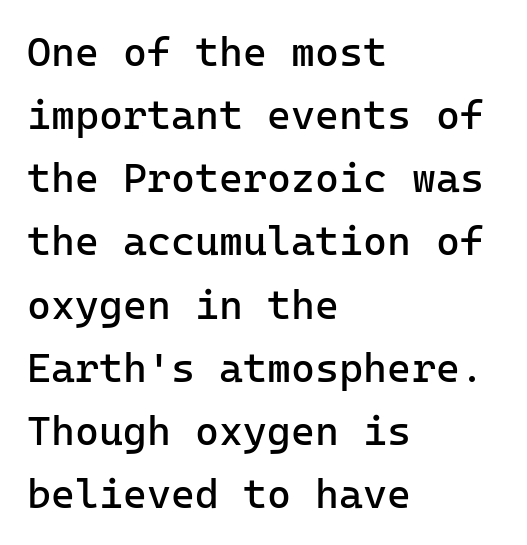
Q: Is the text bold? A: No.
Q: Is the text italic (slanted)? A: No, it is upright.
Q: Is the typeface a serif or a sans-serif typeface? A: Sans-serif.
Q: Is the text underlined? A: No.
Q: How is the paragraph aligned? A: Left-aligned.
Q: Is the spacing between letters normal or unusually wide? A: Normal.
Q: Is the spacing between lines tight, normal or loose? A: Normal.
Q: Width (condensed, normal, or wide)? A: Normal.
Q: Stroke contrast? A: Low.
Q: x-height? A: Medium.
Q: Monospaced? A: Yes.
